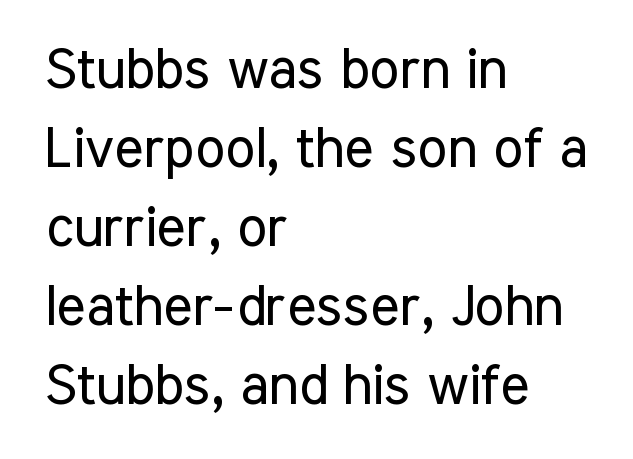
Q: Is the text bold? A: No.
Q: Is the text italic (slanted)? A: No, it is upright.
Q: Is the typeface a serif or a sans-serif typeface? A: Sans-serif.
Q: Is the text underlined? A: No.
Q: How is the paragraph aligned? A: Left-aligned.
Q: Is the spacing between letters normal or unusually wide? A: Normal.
Q: Is the spacing between lines tight, normal or loose? A: Normal.
Q: Width (condensed, normal, or wide)? A: Condensed.
Q: Stroke contrast? A: Low.
Q: x-height? A: Medium.
Q: Monospaced? A: No.
